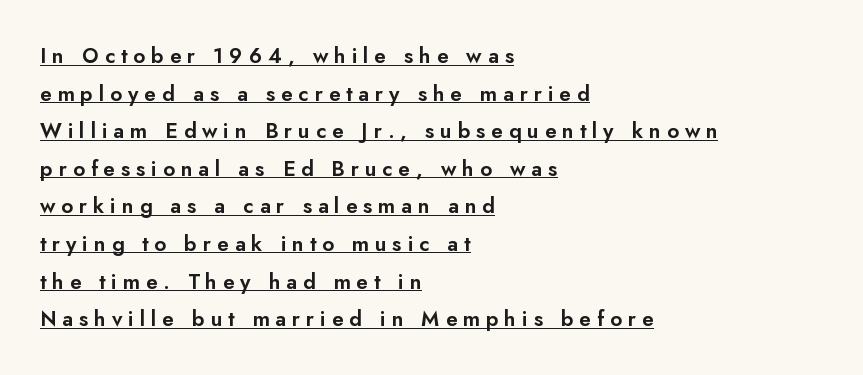
{"italic": "no", "underline": "yes", "align": "left", "line_spacing_ratio": 1.79, "letter_spacing": "wide", "letter_spacing_em": 0.28, "glyph_px": 21}
